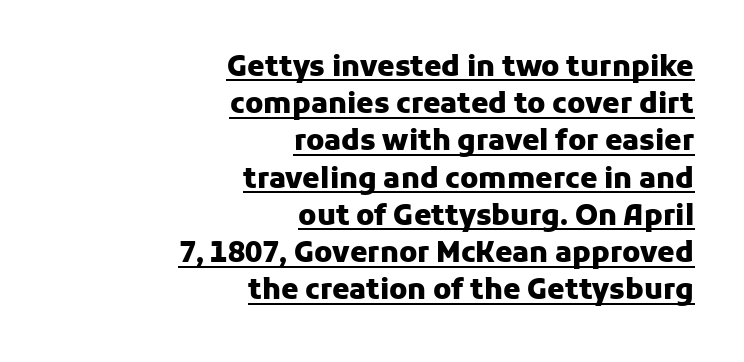
The image shows 28 px heavy sans-serif type, upright; set right-aligned, normal line spacing (1.33x), normal letter spacing, underlined; low stroke contrast and a medium x-height.
